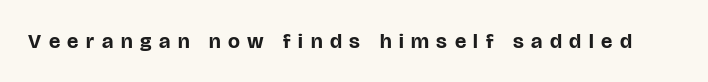
The image shows 21 px bold type, upright; set unusually wide letter spacing (+0.36 em), not underlined.
